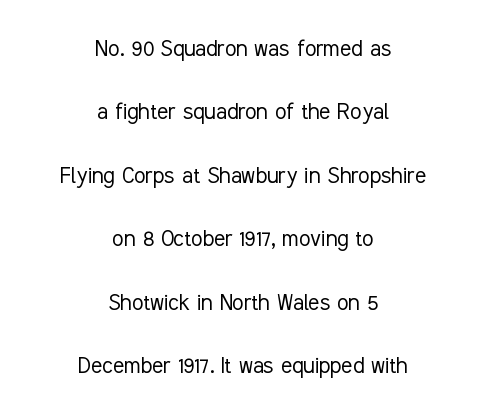
Q: Is the text bold? A: No.
Q: Is the text italic (slanted)? A: No, it is upright.
Q: Is the text underlined? A: No.
Q: How is the paragraph aligned? A: Centered.
Q: Is the spacing between letters normal or unusually wide? A: Normal.
Q: Is the spacing between lines tight, normal or loose? A: Loose.
